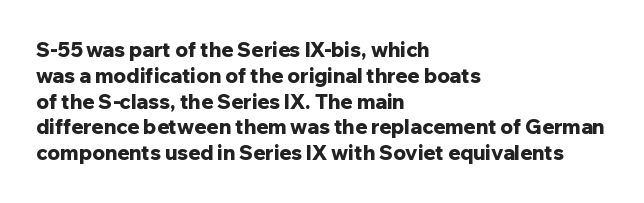
A typesetter would call this zero additional tracking. A classic flush-left, rag-right setting is used for this passage. The letters stand upright; this is a roman face. The glyphs are unaccompanied by any horizontal stroke below them. Line spacing here is normal.
